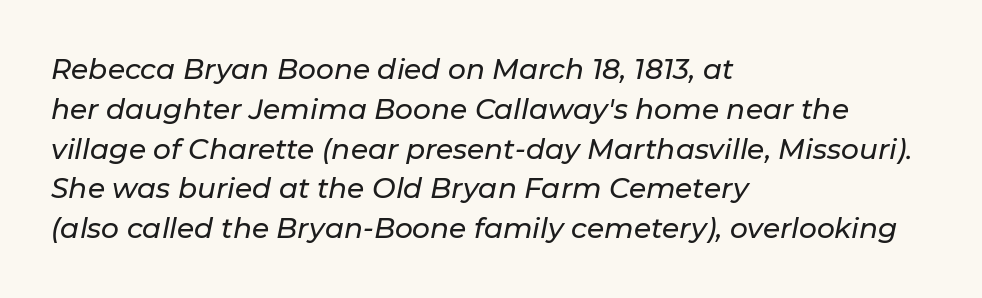
The image shows 28 px text type, italic (leaning right); set left-aligned, normal line spacing (1.42x), normal letter spacing, not underlined; low stroke contrast and a medium x-height.
